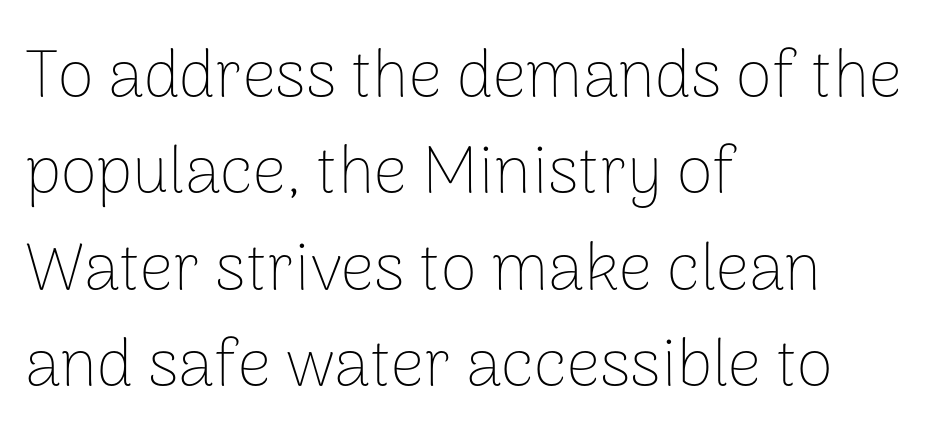
{"serif": "no", "italic": "no", "bold": "no", "weight": "thin", "width": "normal", "stroke_contrast": "low", "x_height": "medium", "monospaced": "no", "underline": "no", "align": "left", "line_spacing": "normal", "line_spacing_ratio": 1.46, "letter_spacing": "normal", "letter_spacing_em": 0.0, "glyph_px": 66}
